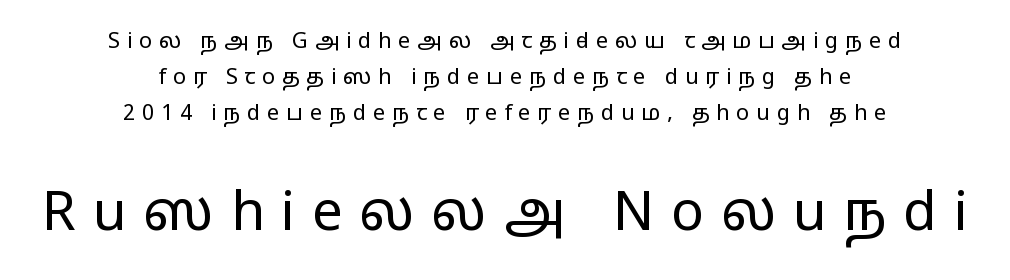
Q: Is the text bold? A: No.
Q: Is the text italic (slanted)? A: No, it is upright.
Q: Is the typeface a serif or a sans-serif typeface? A: Sans-serif.
Q: Is the text underlined? A: No.
Q: How is the paragraph aligned? A: Centered.
Q: Is the spacing between letters normal or unusually wide? A: Unusually wide.
Q: Is the spacing between lines tight, normal or loose? A: Normal.
Q: Which block of text is set in a larger size, the first (top) or the second (bottom)? A: The second (bottom) one.
Q: Width (condensed, normal, or wide)? A: Wide.
Q: Stroke contrast? A: Low.
Q: x-height? A: Medium.
Q: Monospaced? A: No.
